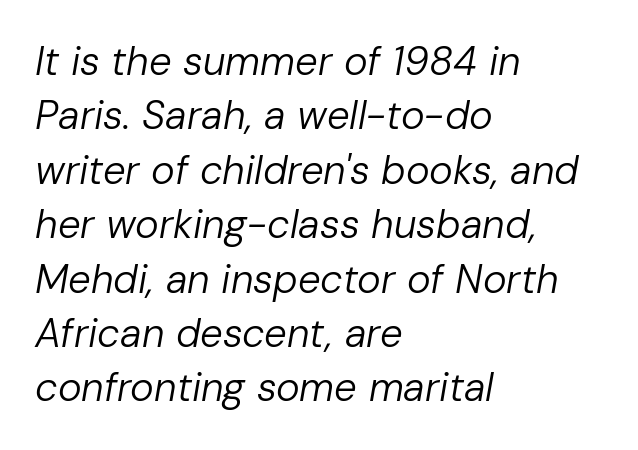
Q: Is the text bold? A: No.
Q: Is the text italic (slanted)? A: Yes, it leans right by about 10 degrees.
Q: Is the text underlined? A: No.
Q: How is the paragraph aligned? A: Left-aligned.
Q: Is the spacing between letters normal or unusually wide? A: Normal.
Q: Is the spacing between lines tight, normal or loose? A: Normal.
Q: Width (condensed, normal, or wide)? A: Normal.
Q: Stroke contrast? A: Low.
Q: x-height? A: Medium.
Q: Monospaced? A: No.
